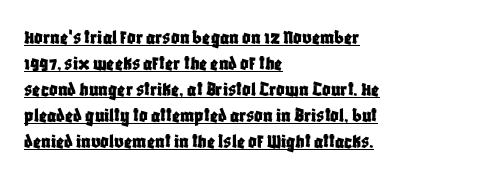
{"italic": "no", "underline": "yes", "align": "left", "line_spacing_ratio": 1.24, "letter_spacing": "normal", "letter_spacing_em": 0.0, "glyph_px": 21}
